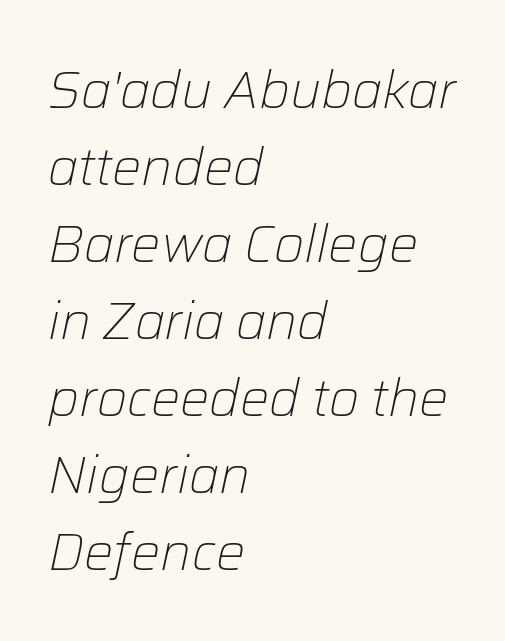
Q: Is the text bold? A: No.
Q: Is the text italic (slanted)? A: Yes, it leans right by about 12 degrees.
Q: Is the text underlined? A: No.
Q: How is the paragraph aligned? A: Left-aligned.
Q: Is the spacing between letters normal or unusually wide? A: Normal.
Q: Is the spacing between lines tight, normal or loose? A: Normal.
Q: Width (condensed, normal, or wide)? A: Normal.
Q: Stroke contrast? A: Low.
Q: x-height? A: Medium.
Q: Monospaced? A: No.
